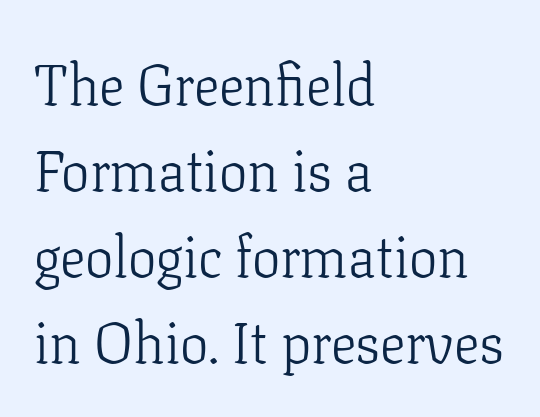
Q: Is the text bold? A: No.
Q: Is the text italic (slanted)? A: No, it is upright.
Q: Is the typeface a serif or a sans-serif typeface? A: Serif.
Q: Is the text underlined? A: No.
Q: How is the paragraph aligned? A: Left-aligned.
Q: Is the spacing between letters normal or unusually wide? A: Normal.
Q: Is the spacing between lines tight, normal or loose? A: Normal.
Q: Width (condensed, normal, or wide)? A: Normal.
Q: Stroke contrast? A: Low.
Q: x-height? A: Medium.
Q: Monospaced? A: No.
